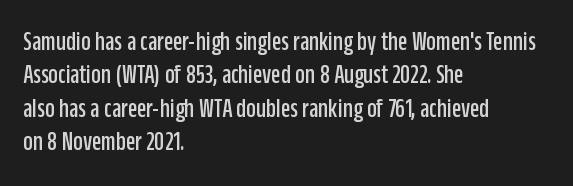
Q: Is the text italic (slanted)? A: No, it is upright.
Q: Is the text underlined? A: No.
Q: How is the paragraph aligned? A: Left-aligned.
Q: Is the spacing between letters normal or unusually wide? A: Normal.
